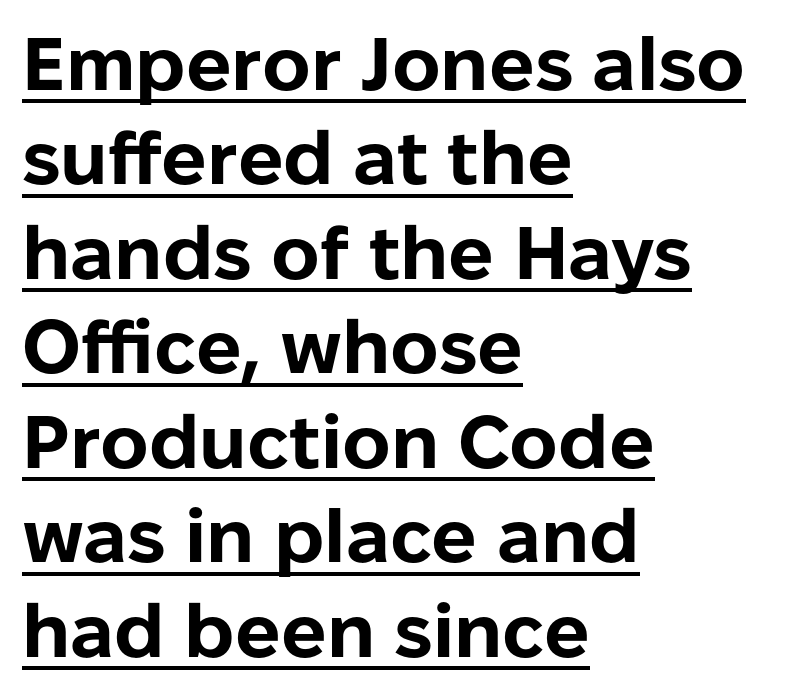
Q: Is the text bold? A: Yes.
Q: Is the text italic (slanted)? A: No, it is upright.
Q: Is the typeface a serif or a sans-serif typeface? A: Sans-serif.
Q: Is the text underlined? A: Yes.
Q: How is the paragraph aligned? A: Left-aligned.
Q: Is the spacing between letters normal or unusually wide? A: Normal.
Q: Is the spacing between lines tight, normal or loose? A: Normal.
Q: Width (condensed, normal, or wide)? A: Normal.
Q: Stroke contrast? A: Low.
Q: x-height? A: Medium.
Q: Monospaced? A: No.
